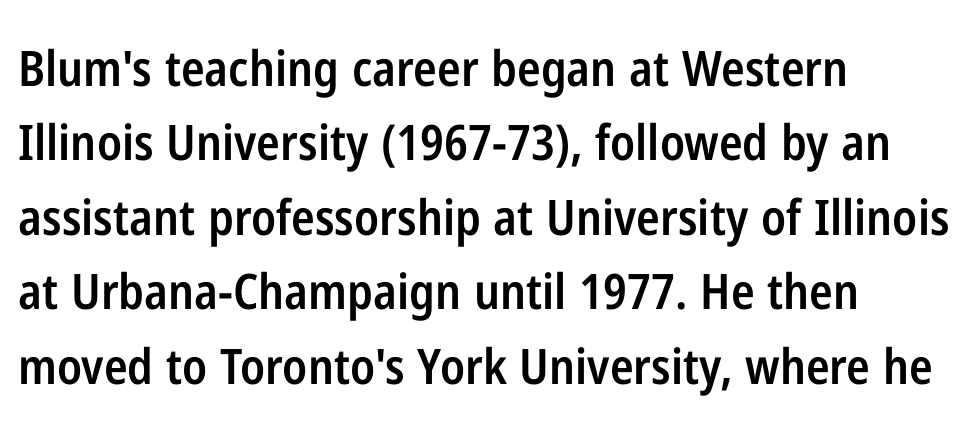
Nothing unusual about the tracking: characters are spaced as the font intends. Nothing sits at the stroke ends, so this counts as sans-serif. Unlike italic type, these characters show no tilt at all. Typeset ragged right — the left edge is the straight one.
